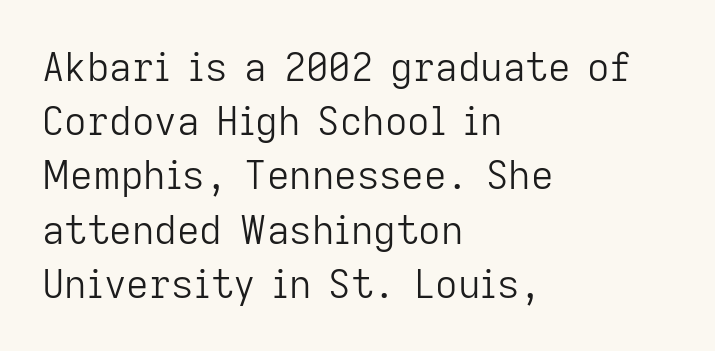
{"serif": "no", "italic": "no", "bold": "no", "weight": "light", "width": "normal", "stroke_contrast": "low", "x_height": "medium", "monospaced": "no", "underline": "no", "align": "left", "line_spacing": "normal", "line_spacing_ratio": 1.39, "letter_spacing": "normal", "letter_spacing_em": 0.0, "glyph_px": 39}
